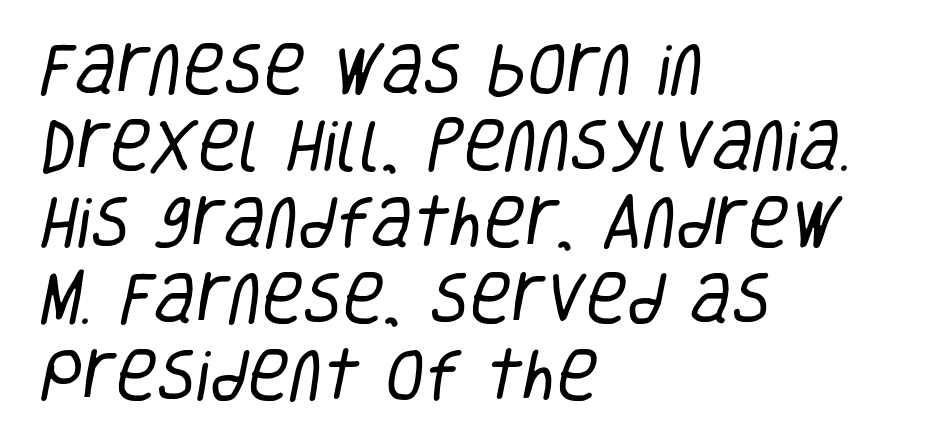
Q: Is the text bold? A: No.
Q: Is the typeface a serif or a sans-serif typeface? A: Sans-serif.
Q: Is the text underlined? A: No.
Q: How is the paragraph aligned? A: Left-aligned.
Q: Is the spacing between letters normal or unusually wide? A: Normal.
Q: Is the spacing between lines tight, normal or loose? A: Normal.
Q: Width (condensed, normal, or wide)? A: Condensed.
Q: Stroke contrast? A: Low.
Q: x-height? A: Large.
Q: Monospaced? A: No.
